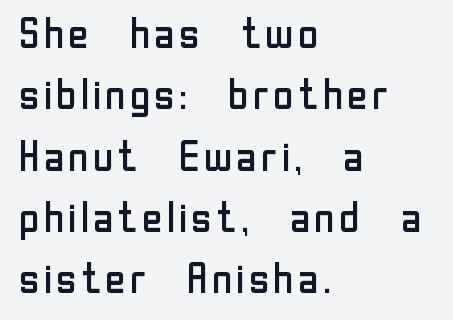
{"serif": "no", "italic": "no", "bold": "no", "weight": "regular", "width": "normal", "stroke_contrast": "low", "x_height": "medium", "monospaced": "no", "underline": "no", "align": "left", "line_spacing": "normal", "line_spacing_ratio": 1.46, "letter_spacing": "normal", "letter_spacing_em": 0.0, "glyph_px": 42}
